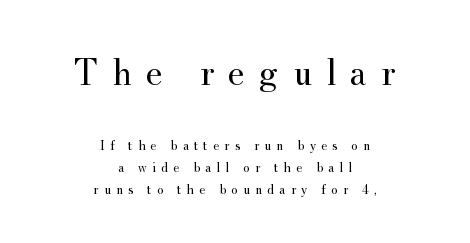
The image shows 38 px regular-weight serif type, upright; set centered, normal line spacing (1.55x), unusually wide letter spacing (+0.37 em), not underlined; the first (top) block is 2.71x larger; medium stroke contrast and a small x-height.
